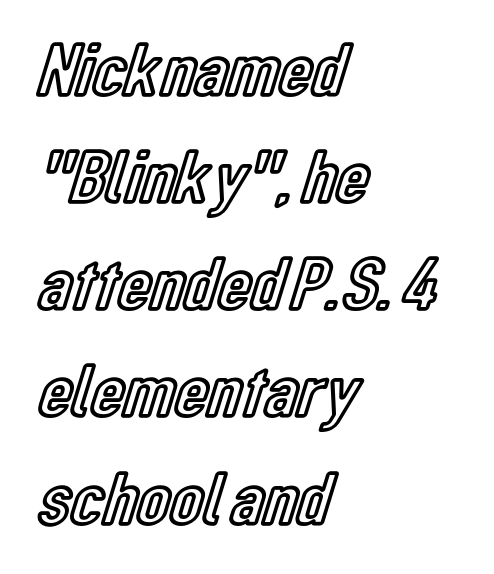
The image shows 76 px condensed type; set left-aligned, normal line spacing (1.41x), normal letter spacing, not underlined; a medium x-height.
